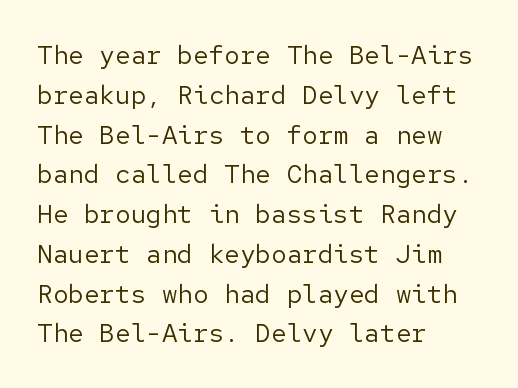
The image shows 26 px text type, upright; set left-aligned, normal line spacing (1.53x), normal letter spacing, not underlined.
